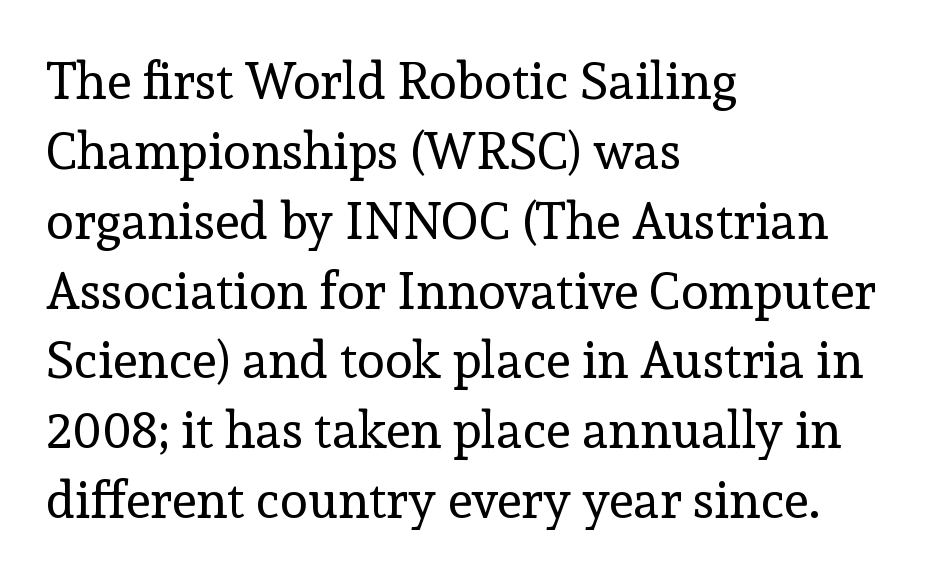
{"serif": "yes", "italic": "no", "bold": "no", "weight": "regular", "width": "normal", "x_height": "medium", "monospaced": "no", "underline": "no", "align": "left", "line_spacing": "normal", "line_spacing_ratio": 1.37, "letter_spacing": "normal", "letter_spacing_em": 0.0, "glyph_px": 51}
